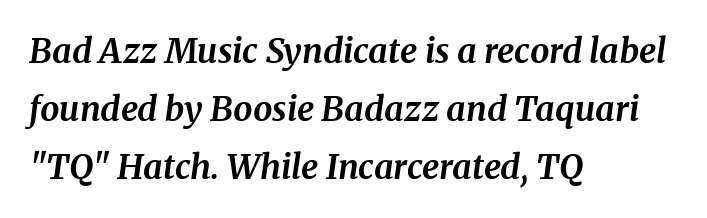
{"serif": "yes", "italic": "yes", "lean": "right", "slant_degrees": 8, "bold": "yes", "weight": "bold", "width": "normal", "stroke_contrast": "medium", "x_height": "medium", "monospaced": "no", "underline": "no", "align": "left", "line_spacing": "normal", "line_spacing_ratio": 1.7, "letter_spacing": "normal", "letter_spacing_em": 0.0, "glyph_px": 34}
